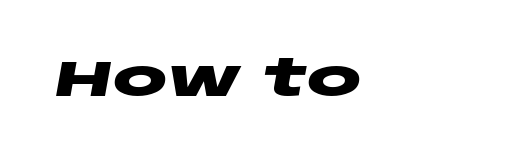
The image shows 51 px heavy, wide type, italic (leaning right); set left-aligned, normal letter spacing, not underlined; low stroke contrast and a large x-height.
